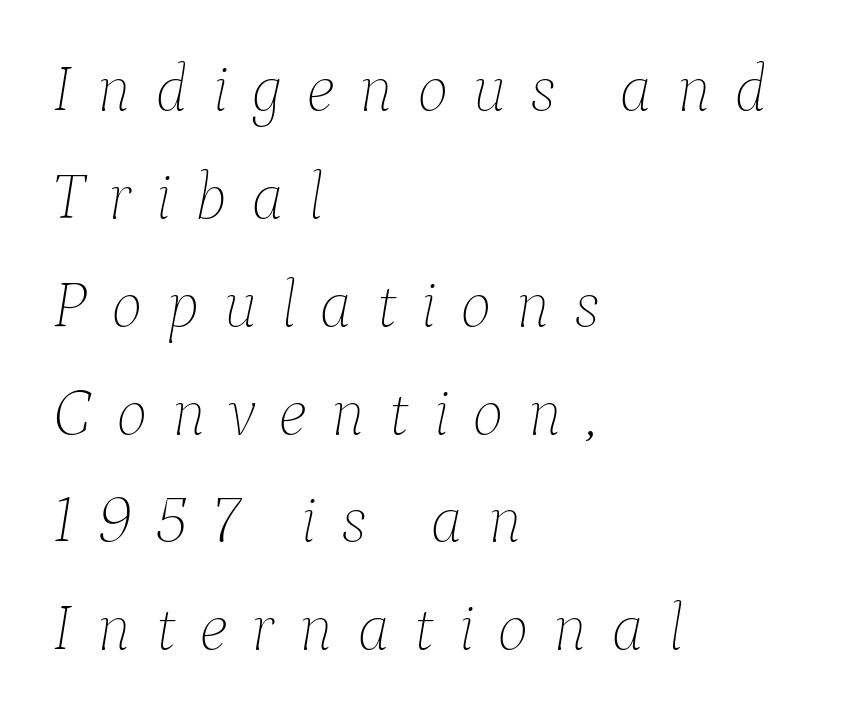
Q: Is the text bold? A: No.
Q: Is the text italic (slanted)? A: Yes, it leans right by about 9 degrees.
Q: Is the text underlined? A: No.
Q: How is the paragraph aligned? A: Left-aligned.
Q: Is the spacing between letters normal or unusually wide? A: Unusually wide.
Q: Is the spacing between lines tight, normal or loose? A: Normal.
Q: Width (condensed, normal, or wide)? A: Normal.
Q: Stroke contrast? A: Low.
Q: x-height? A: Medium.
Q: Monospaced? A: No.
